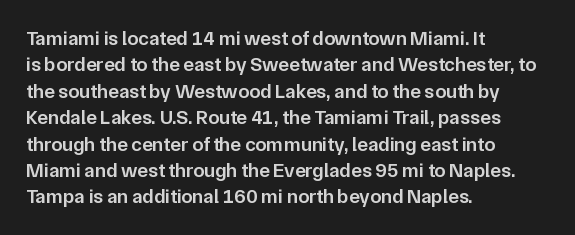
The image shows 20 px text type, upright; set left-aligned, normal line spacing (1.32x), normal letter spacing, not underlined.
